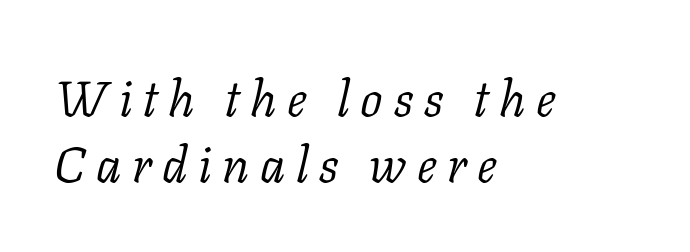
Q: Is the text bold? A: No.
Q: Is the text italic (slanted)? A: Yes, it leans right by about 11 degrees.
Q: Is the typeface a serif or a sans-serif typeface? A: Serif.
Q: Is the text underlined? A: No.
Q: How is the paragraph aligned? A: Left-aligned.
Q: Is the spacing between letters normal or unusually wide? A: Unusually wide.
Q: Is the spacing between lines tight, normal or loose? A: Normal.
Q: Width (condensed, normal, or wide)? A: Normal.
Q: Stroke contrast? A: Low.
Q: x-height? A: Medium.
Q: Monospaced? A: No.
